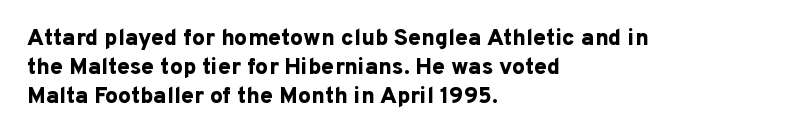
{"italic": "no", "bold": "yes", "underline": "no", "align": "left", "line_spacing": "normal", "line_spacing_ratio": 1.26, "letter_spacing": "normal", "letter_spacing_em": 0.0, "glyph_px": 23}
